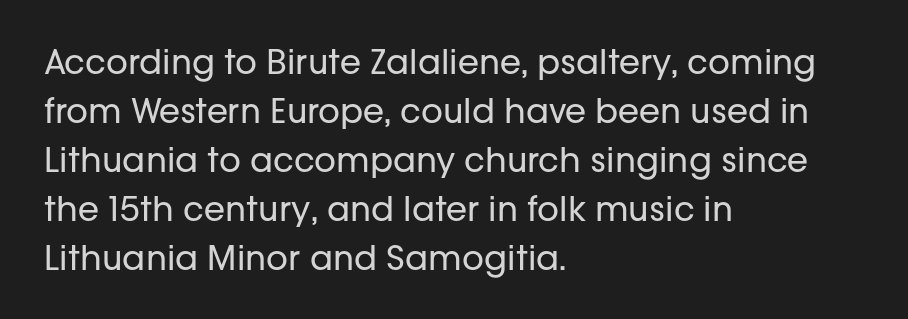
Only glyphs here, with clear space below each row. This reads as an unemphasized weight, regular at the heaviest. The typography opts for an upright posture over an oblique one. You could not count columns in this text — the font is proportionally spaced. The rows are spaced the way most documents space them. Each word holds together tightly as a unit, with standard inter-letter gaps.
